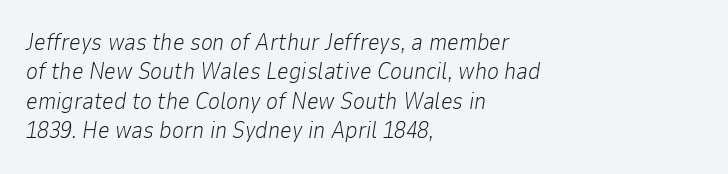
{"italic": "yes", "lean": "right", "slant_degrees": 9, "bold": "no", "underline": "no", "align": "left", "line_spacing": "normal", "line_spacing_ratio": 1.28, "letter_spacing": "normal", "letter_spacing_em": 0.0, "glyph_px": 23}
